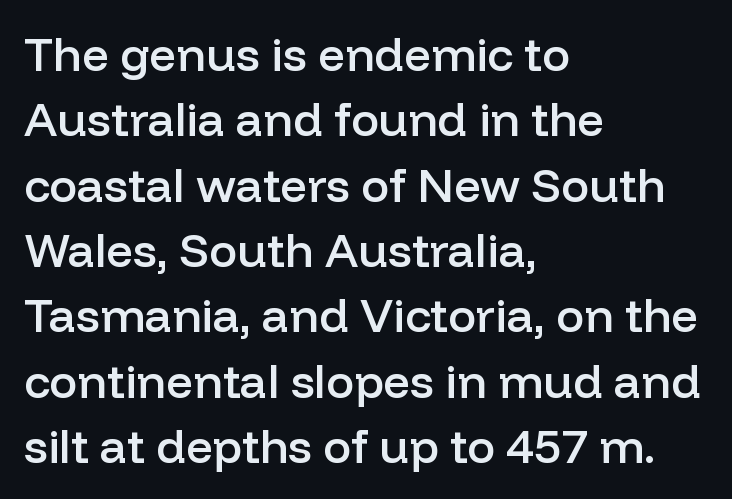
{"serif": "no", "italic": "no", "bold": "semi", "weight": "semibold", "width": "normal", "stroke_contrast": "low", "x_height": "medium", "monospaced": "no", "underline": "no", "align": "left", "line_spacing": "normal", "line_spacing_ratio": 1.39, "letter_spacing": "normal", "letter_spacing_em": 0.0, "glyph_px": 47}
